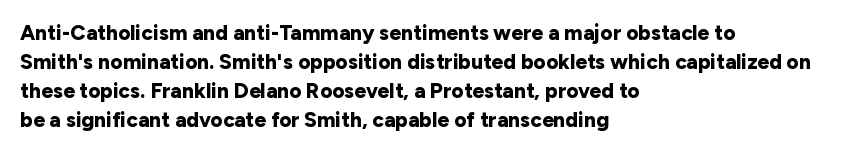
{"italic": "no", "bold": "yes", "underline": "no", "align": "left", "line_spacing": "normal", "line_spacing_ratio": 1.38, "letter_spacing": "normal", "letter_spacing_em": 0.0, "glyph_px": 21}
